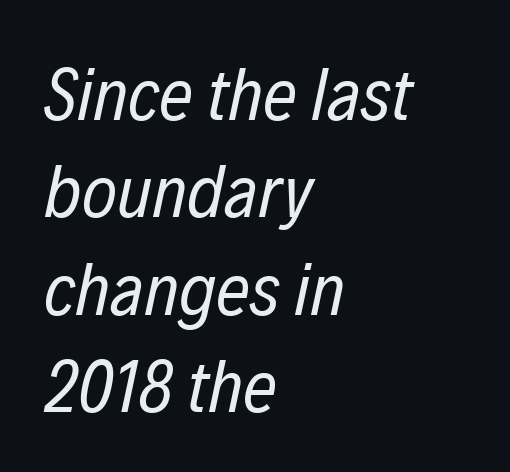
The image shows 75 px regular-weight, condensed type, italic (leaning right); set left-aligned, normal line spacing (1.3x), normal letter spacing, not underlined; low stroke contrast and a medium x-height.
